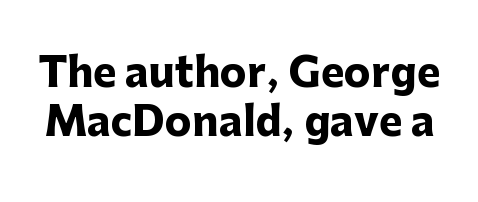
The image shows 40 px heavy sans-serif type, upright; set line spacing 1.22x, normal letter spacing, not underlined; low stroke contrast and a medium x-height.
